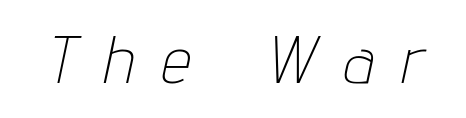
{"italic": "yes", "lean": "right", "slant_degrees": 12, "bold": "no", "weight": "thin", "width": "condensed", "stroke_contrast": "low", "x_height": "medium", "monospaced": "no", "underline": "no", "letter_spacing": "wide", "letter_spacing_em": 0.44, "glyph_px": 66}
